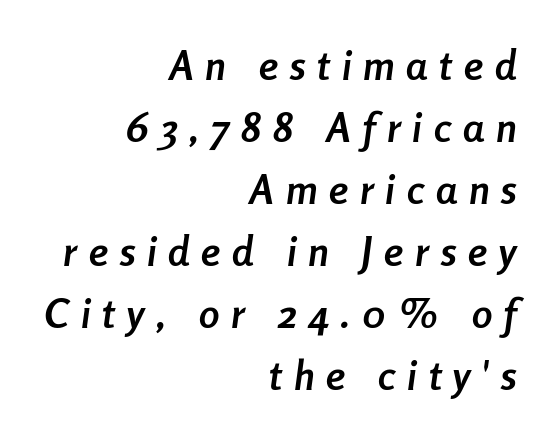
The image shows 41 px semibold, condensed type, italic (leaning right); set right-aligned, normal line spacing (1.51x), unusually wide letter spacing (+0.29 em), not underlined; low stroke contrast and a medium x-height.
